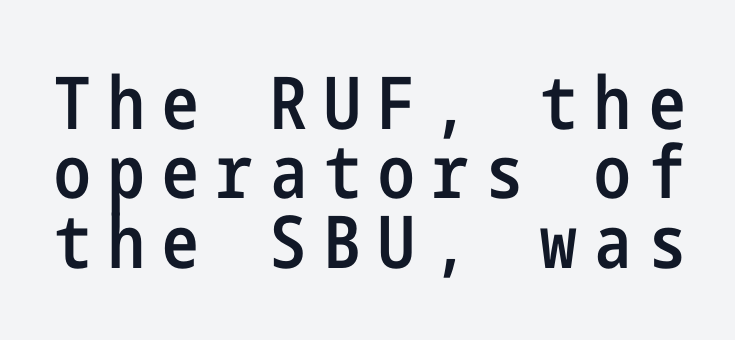
The image shows 73 px semibold, condensed sans-serif type, upright; set tight line spacing (0.95x), unusually wide letter spacing (+0.24 em), not underlined; low stroke contrast and a medium x-height.
